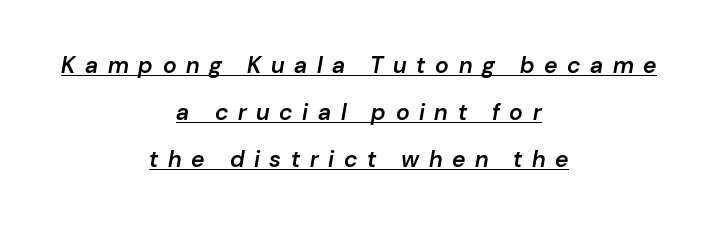
This block would shrink considerably if given ordinary leading; it's expanded now. A somewhat darkened texture: the type is semibold rather than bold. In designer terms, the underline attribute is active on this setting. Style check: oblique.
